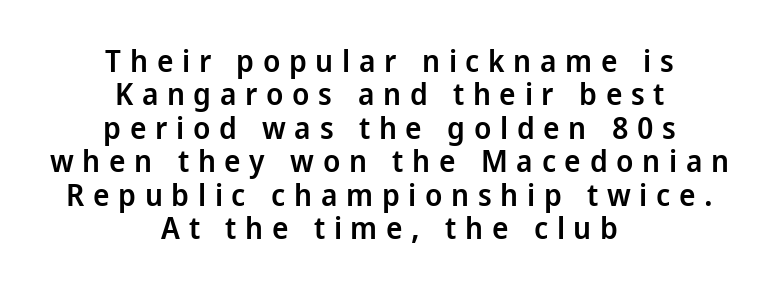
The image shows 31 px semibold sans-serif type, upright; set centered, tight line spacing (1.08x), unusually wide letter spacing (+0.28 em), not underlined; low stroke contrast and a medium x-height.
